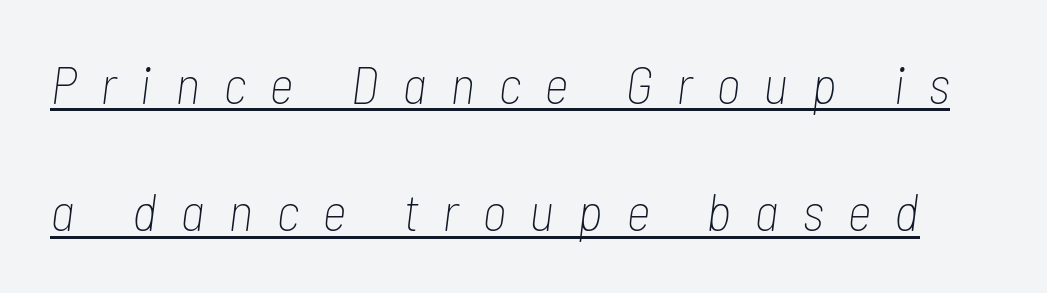
{"italic": "yes", "lean": "right", "slant_degrees": 7, "bold": "no", "weight": "thin", "width": "condensed", "stroke_contrast": "low", "x_height": "medium", "monospaced": "no", "underline": "yes", "line_spacing": "loose", "line_spacing_ratio": 2.36, "letter_spacing": "wide", "letter_spacing_em": 0.43, "glyph_px": 54}
